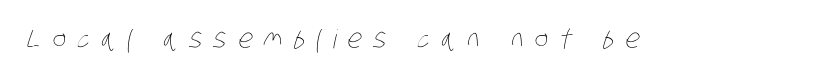
{"bold": "no", "underline": "no", "letter_spacing": "wide", "letter_spacing_em": 0.44, "glyph_px": 26}
